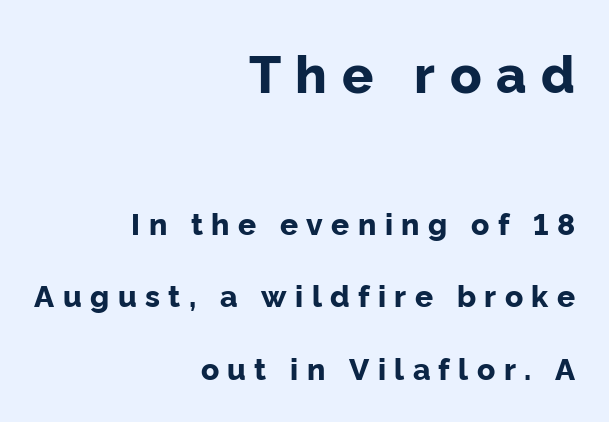
The image shows 52 px bold sans-serif type, upright; set right-aligned, loose line spacing (2.41x), unusually wide letter spacing (+0.28 em), not underlined; the first (top) block is 1.73x larger; low stroke contrast and a medium x-height.
